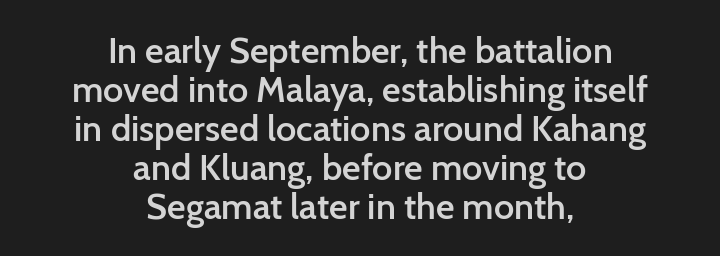
A typesetter would mark this as roman, not italic. The passage shown is typeset with a sans-serif family. Descenders hang freely into open space. Does the copy run flush right? No — it is centered line by line. These lines carry some extra weight — a demibold, not a full bold.
